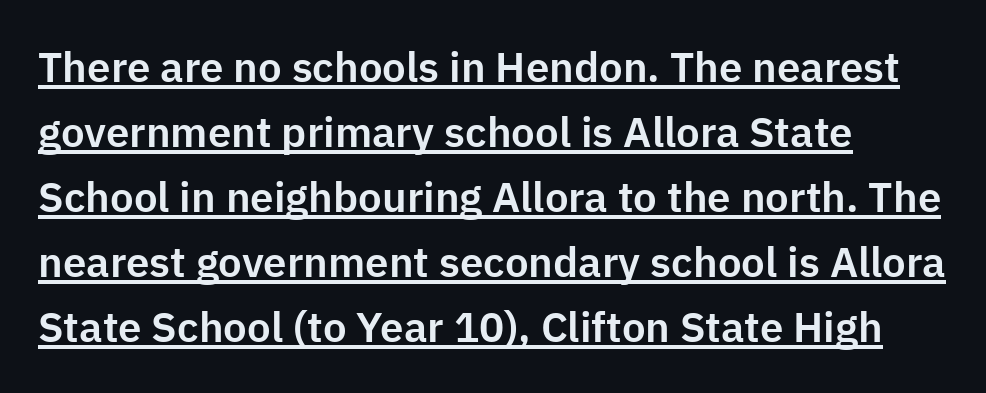
This rendering leaves character spacing at its baseline value. The line-height multiplier appears to be the usual default. Characters remain perfectly vertical along every line. The type family on display is of the sans-serif kind.
